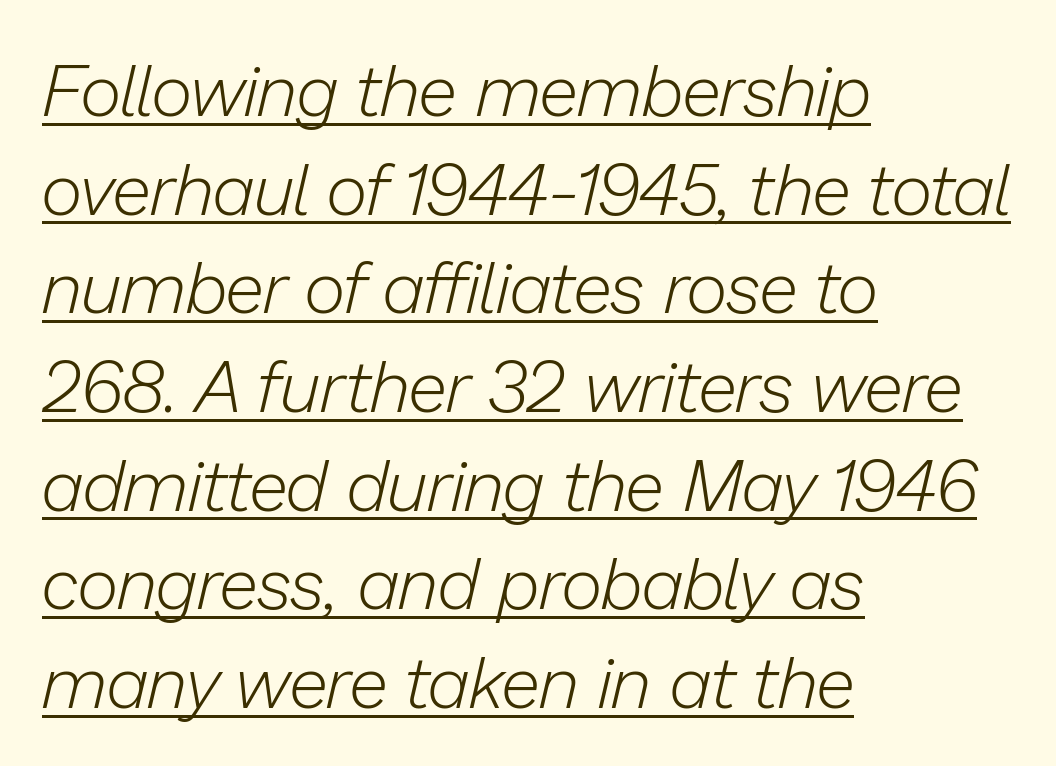
Quick note: italic. A quiet, ordinary-to-light weight characterises the typeface. The rendering uses natural spacing where letterforms have individual widths. The string is rendered with underlining switched on.
